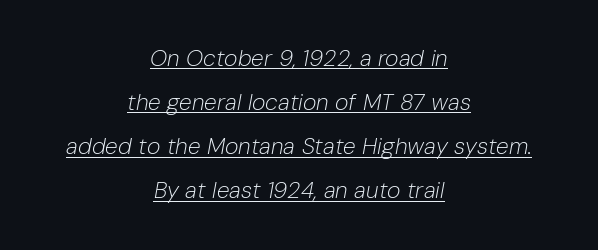
Q: Is the text bold? A: No.
Q: Is the text italic (slanted)? A: Yes, it leans right by about 10 degrees.
Q: Is the text underlined? A: Yes.
Q: How is the paragraph aligned? A: Centered.
Q: Is the spacing between letters normal or unusually wide? A: Normal.
Q: Is the spacing between lines tight, normal or loose? A: Loose.
